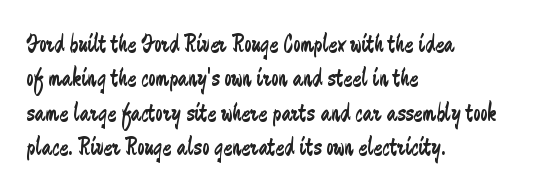
Leftover space on each line is placed entirely after the last word. The rendering uses a moderate line-height, typical for paragraphs. Underlining? Definitely not there. A light-to-regular cut is what we see here.
